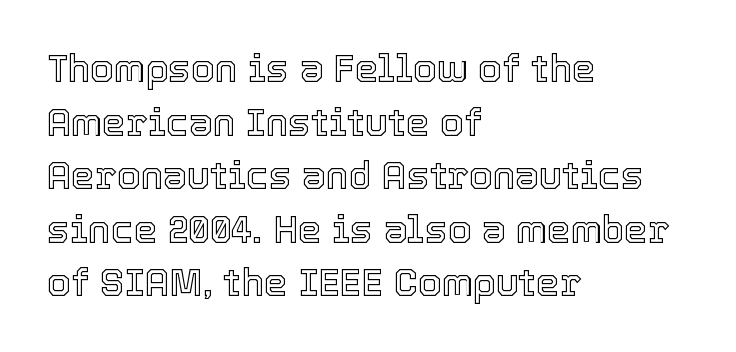
The image shows 38 px text type, upright; set left-aligned, normal line spacing (1.41x), normal letter spacing, not underlined; a medium x-height.
